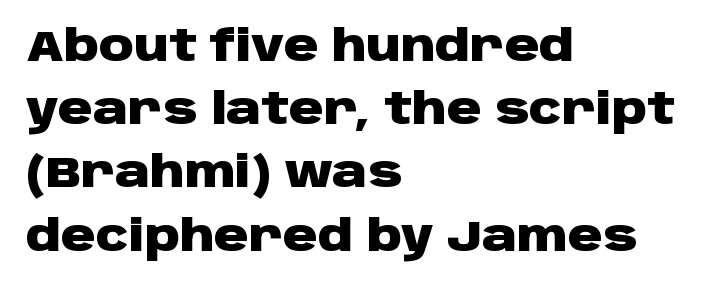
The image shows 43 px heavy, wide sans-serif type, upright; set left-aligned, normal line spacing (1.47x), normal letter spacing, not underlined; low stroke contrast and a large x-height.
